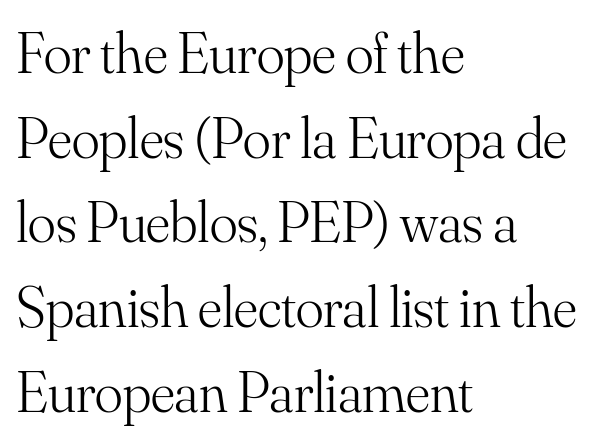
The image shows 58 px light serif type, upright; set left-aligned, normal line spacing (1.46x), normal letter spacing, not underlined; medium stroke contrast and a small x-height.
